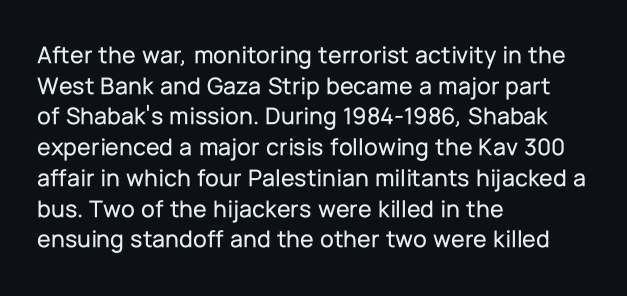
Which margin do the lines hug? The left one — the right edge is uneven. Bare-footed words on every line. Here the glyphs are tracked normally, forming tight word shapes. Does the lettering tilt? It doesn't — this is upright.
